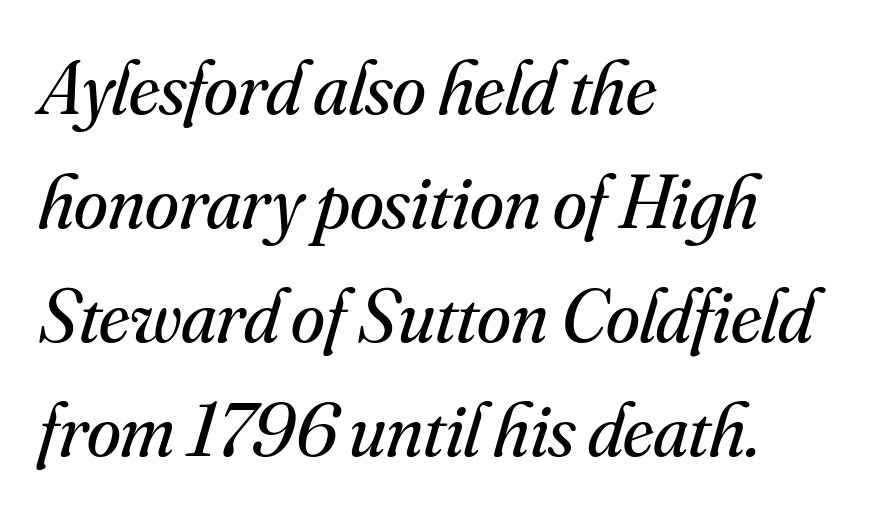
Q: Is the text bold? A: No.
Q: Is the text italic (slanted)? A: Yes, it leans right by about 16 degrees.
Q: Is the typeface a serif or a sans-serif typeface? A: Serif.
Q: Is the text underlined? A: No.
Q: How is the paragraph aligned? A: Left-aligned.
Q: Is the spacing between letters normal or unusually wide? A: Normal.
Q: Is the spacing between lines tight, normal or loose? A: Normal.
Q: Width (condensed, normal, or wide)? A: Normal.
Q: Stroke contrast? A: Medium.
Q: x-height? A: Small.
Q: Monospaced? A: No.
